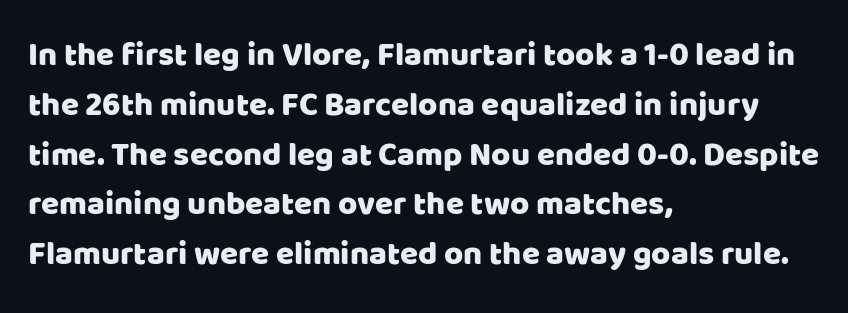
{"serif": "no", "italic": "no", "width": "normal", "stroke_contrast": "low", "x_height": "large", "monospaced": "no", "underline": "no", "align": "left", "line_spacing": "normal", "line_spacing_ratio": 1.51, "letter_spacing": "normal", "letter_spacing_em": 0.0, "glyph_px": 33}
